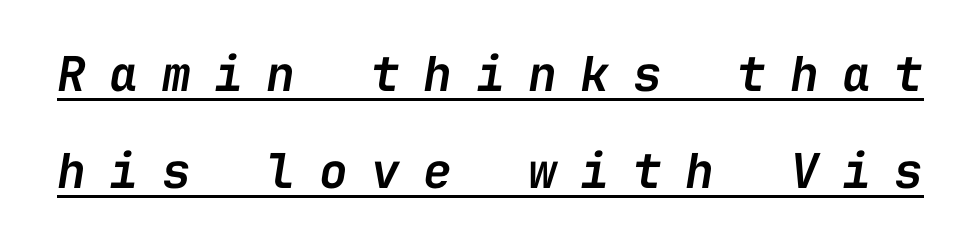
The image shows 48 px semibold type, italic (leaning right), monospaced; set loose line spacing (2.03x), unusually wide letter spacing (+0.49 em), underlined; low stroke contrast and a medium x-height.
